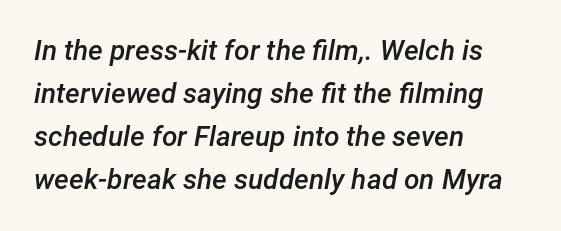
Q: Is the text bold? A: Semi-bold.
Q: Is the text italic (slanted)? A: Yes, it leans right by about 12 degrees.
Q: Is the text underlined? A: No.
Q: How is the paragraph aligned? A: Left-aligned.
Q: Is the spacing between letters normal or unusually wide? A: Normal.
Q: Is the spacing between lines tight, normal or loose? A: Normal.
Q: Width (condensed, normal, or wide)? A: Normal.
Q: Stroke contrast? A: Low.
Q: x-height? A: Medium.
Q: Monospaced? A: No.
